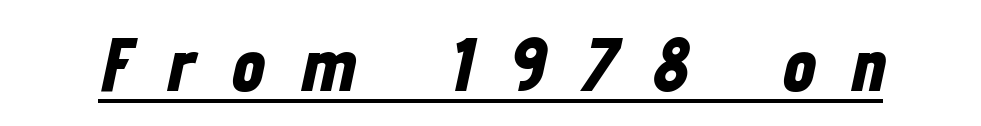
Q: Is the text bold? A: Yes.
Q: Is the text italic (slanted)? A: Yes, it leans right by about 12 degrees.
Q: Is the text underlined? A: Yes.
Q: Is the spacing between letters normal or unusually wide? A: Unusually wide.
Q: Width (condensed, normal, or wide)? A: Condensed.
Q: Stroke contrast? A: Low.
Q: x-height? A: Medium.
Q: Monospaced? A: No.
